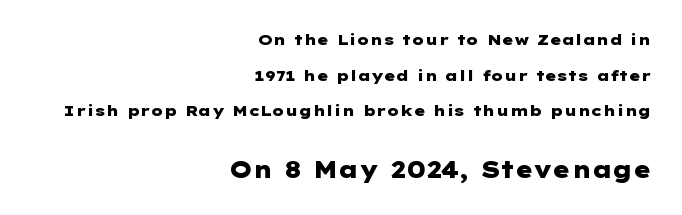
The image shows 23 px bold type, upright; set right-aligned, loose line spacing (2.38x), normal letter spacing, not underlined; the second (bottom) block is 1.53x larger.
